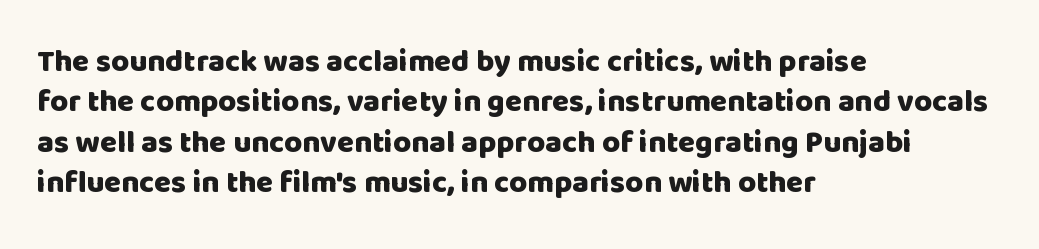
Compared with typical paragraphs, the rows here are spaced about the same. Visually the block forms a straight wall on the left and a jagged coastline on the right. Check the space under the baseline: it is left empty. Compared with typical body copy, the letter spacing here is the same.
